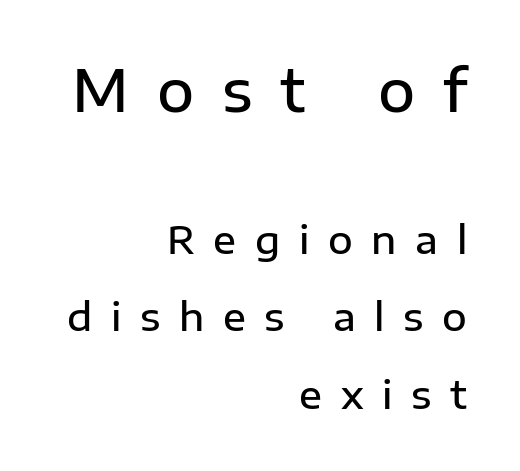
The image shows 57 px semibold sans-serif type, upright; set right-aligned, loose line spacing (2.03x), unusually wide letter spacing (+0.49 em), not underlined; the first (top) block is 1.5x larger; low stroke contrast and a medium x-height.
